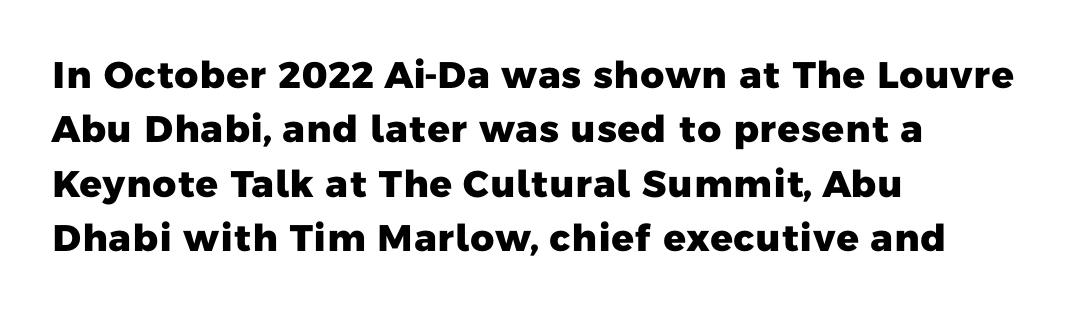
{"serif": "no", "bold": "yes", "weight": "heavy", "width": "normal", "stroke_contrast": "low", "x_height": "medium", "monospaced": "no", "underline": "no", "align": "left", "line_spacing": "normal", "line_spacing_ratio": 1.47, "letter_spacing": "normal", "letter_spacing_em": 0.0, "glyph_px": 37}
